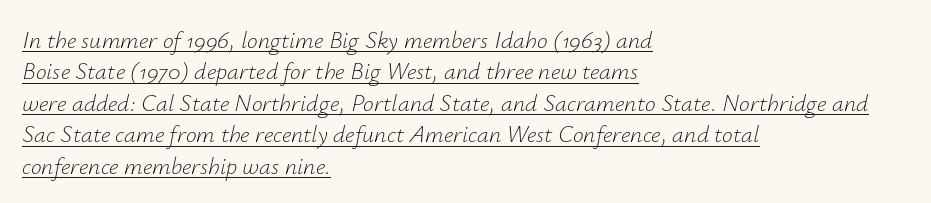
Is this a heavy cut? Hardly; it is regular or lighter. Honestly, the row spacing looks completely unremarkable. Each line of the rendering has a horizontal stroke beneath the glyphs. Notice how the passage keeps a crisp vertical edge on the left only.
